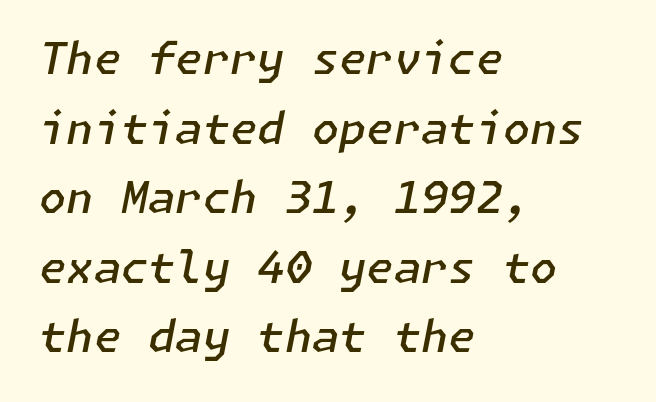
The image shows 44 px semibold type, italic (leaning right); set left-aligned, normal line spacing (1.58x), normal letter spacing, not underlined; low stroke contrast and a medium x-height.
